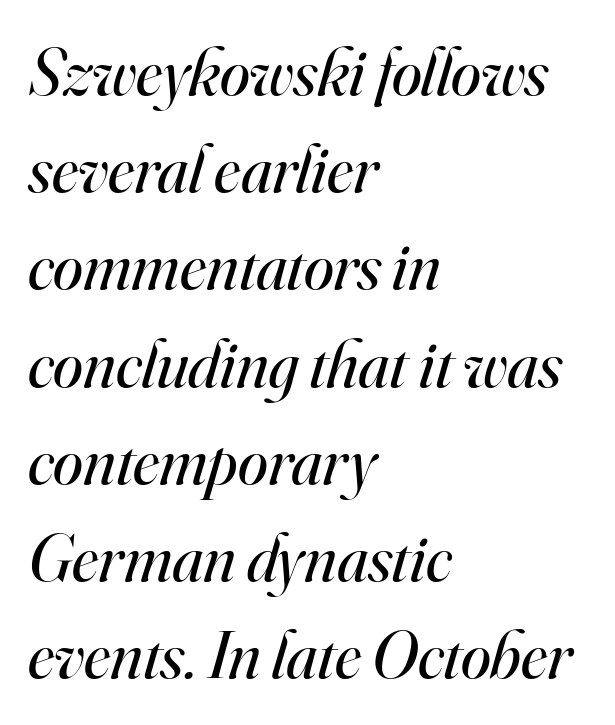
Q: Is the text bold? A: No.
Q: Is the text italic (slanted)? A: Yes, it leans right by about 16 degrees.
Q: Is the typeface a serif or a sans-serif typeface? A: Serif.
Q: Is the text underlined? A: No.
Q: How is the paragraph aligned? A: Left-aligned.
Q: Is the spacing between letters normal or unusually wide? A: Normal.
Q: Is the spacing between lines tight, normal or loose? A: Normal.
Q: Width (condensed, normal, or wide)? A: Normal.
Q: Stroke contrast? A: High.
Q: x-height? A: Small.
Q: Monospaced? A: No.
